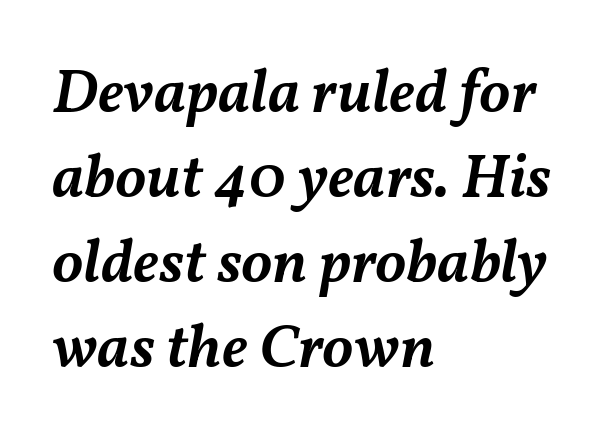
The image shows 62 px semibold type, italic (leaning right); set left-aligned, normal line spacing (1.37x), normal letter spacing, not underlined; medium stroke contrast and a medium x-height.
